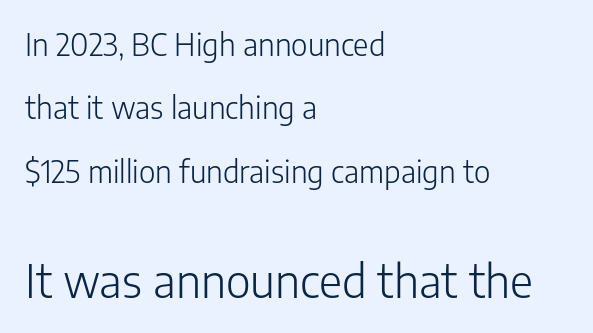
The image shows 45 px light sans-serif type, upright; set left-aligned, loose line spacing (2.11x), normal letter spacing, not underlined; the second (bottom) block is 1.5x larger; low stroke contrast and a medium x-height.
